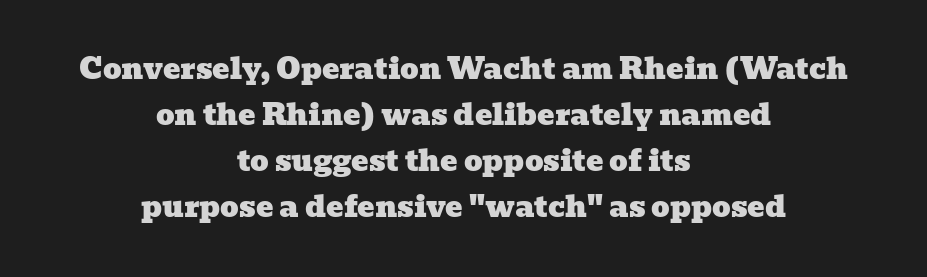
Glyph-to-glyph distance matches everyday printed text. Both edges are ragged and mirror each other, which tells us the setting is centered. The area under the type is left untouched. Here the designer chose a conventional face with non-uniform glyph widths. Yep, those are serifs on the letters.
